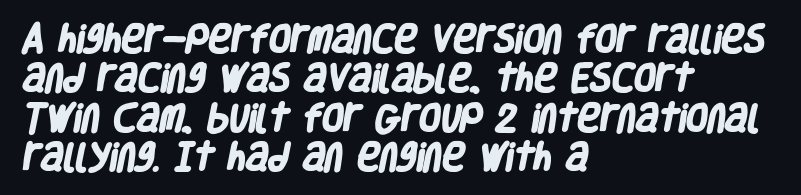
The image shows 31 px heavy, condensed sans-serif type; set left-aligned, normal line spacing (1.27x), normal letter spacing, not underlined; low stroke contrast and a large x-height.
